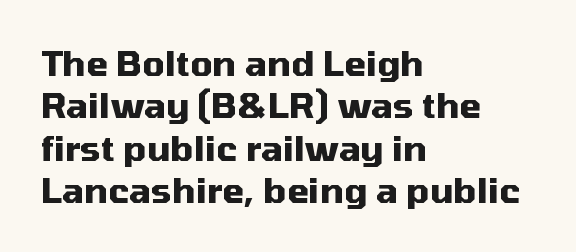
Q: Is the text bold? A: Yes.
Q: Is the text italic (slanted)? A: No, it is upright.
Q: Is the typeface a serif or a sans-serif typeface? A: Sans-serif.
Q: Is the text underlined? A: No.
Q: How is the paragraph aligned? A: Left-aligned.
Q: Is the spacing between letters normal or unusually wide? A: Normal.
Q: Width (condensed, normal, or wide)? A: Normal.
Q: Stroke contrast? A: Medium.
Q: x-height? A: Medium.
Q: Monospaced? A: No.
